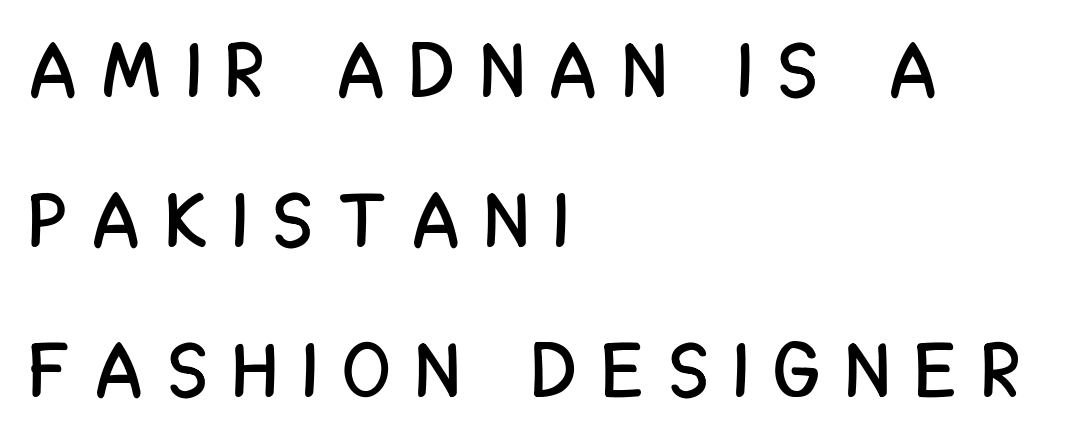
Q: Is the text italic (slanted)? A: No, it is upright.
Q: Is the typeface a serif or a sans-serif typeface? A: Sans-serif.
Q: Is the text underlined? A: No.
Q: How is the paragraph aligned? A: Left-aligned.
Q: Is the spacing between letters normal or unusually wide? A: Unusually wide.
Q: Is the spacing between lines tight, normal or loose? A: Loose.
Q: Width (condensed, normal, or wide)? A: Condensed.
Q: Stroke contrast? A: Low.
Q: x-height? A: Large.
Q: Monospaced? A: No.
